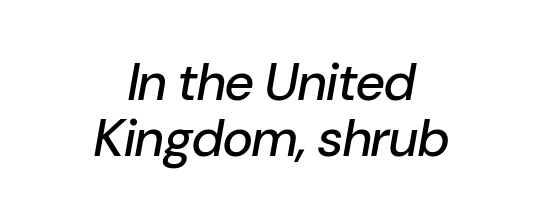
The image shows 52 px text type, italic (leaning right); set centered, tight line spacing (1.07x), normal letter spacing, not underlined; low stroke contrast and a medium x-height.
